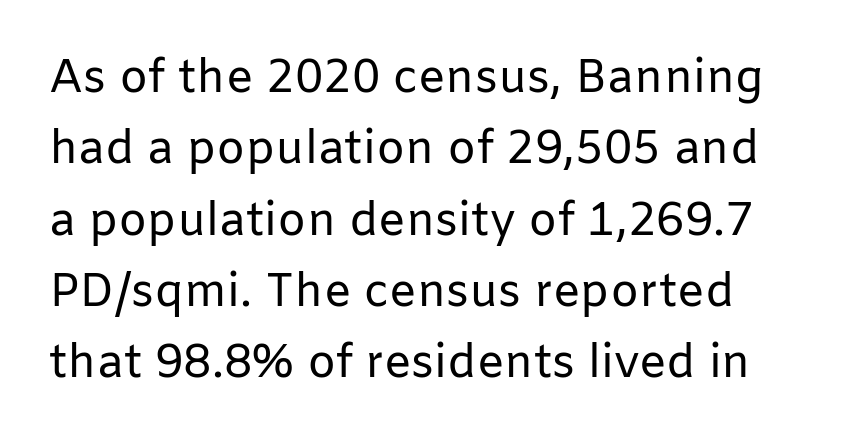
Q: Is the text bold? A: No.
Q: Is the text italic (slanted)? A: No, it is upright.
Q: Is the typeface a serif or a sans-serif typeface? A: Sans-serif.
Q: Is the text underlined? A: No.
Q: Is the spacing between letters normal or unusually wide? A: Normal.
Q: Is the spacing between lines tight, normal or loose? A: Normal.
Q: Width (condensed, normal, or wide)? A: Normal.
Q: Stroke contrast? A: Low.
Q: x-height? A: Medium.
Q: Monospaced? A: No.
